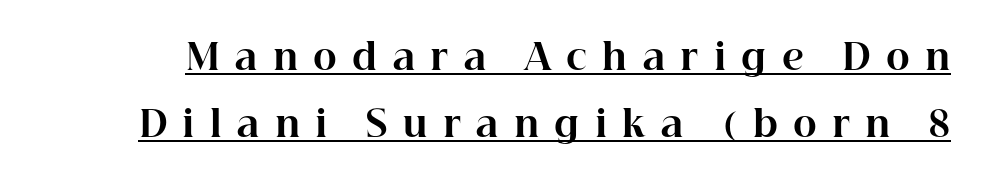
The image shows 36 px bold serif type, upright; set line spacing 1.85x, unusually wide letter spacing (+0.42 em), underlined; high stroke contrast and a medium x-height.
